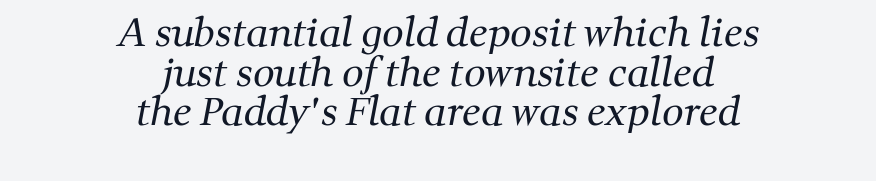
Q: Is the text bold? A: No.
Q: Is the typeface a serif or a sans-serif typeface? A: Serif.
Q: Is the text underlined? A: No.
Q: How is the paragraph aligned? A: Centered.
Q: Is the spacing between letters normal or unusually wide? A: Normal.
Q: Is the spacing between lines tight, normal or loose? A: Tight.
Q: Width (condensed, normal, or wide)? A: Normal.
Q: Stroke contrast? A: Medium.
Q: x-height? A: Medium.
Q: Monospaced? A: No.
